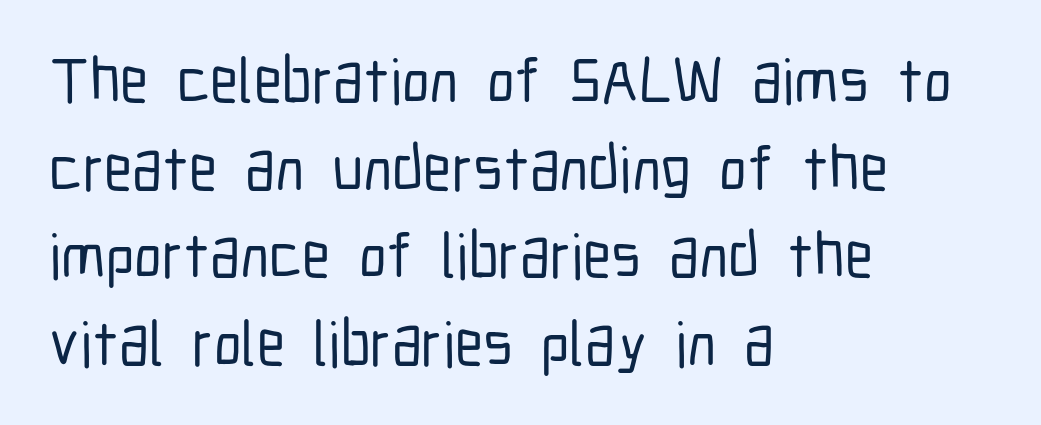
Q: Is the text italic (slanted)? A: No, it is upright.
Q: Is the typeface a serif or a sans-serif typeface? A: Sans-serif.
Q: Is the text underlined? A: No.
Q: How is the paragraph aligned? A: Left-aligned.
Q: Is the spacing between letters normal or unusually wide? A: Normal.
Q: Is the spacing between lines tight, normal or loose? A: Normal.
Q: Width (condensed, normal, or wide)? A: Condensed.
Q: Stroke contrast? A: Low.
Q: x-height? A: Medium.
Q: Monospaced? A: No.
